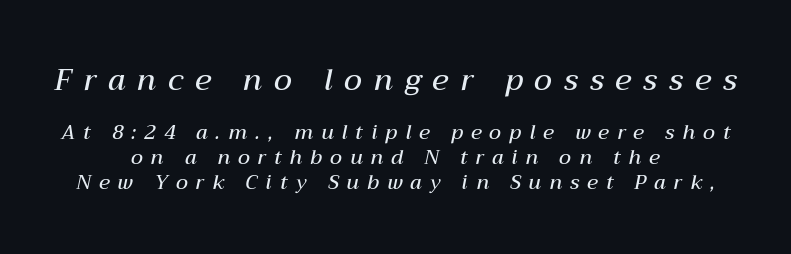
The image shows 30 px semibold type, italic (leaning right); set centered, line spacing 1.24x, unusually wide letter spacing (+0.4 em), not underlined; the first (top) block is 1.5x larger; medium stroke contrast and a medium x-height.
